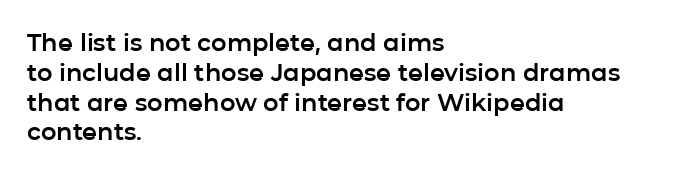
Q: Is the text italic (slanted)? A: No, it is upright.
Q: Is the text underlined? A: No.
Q: How is the paragraph aligned? A: Left-aligned.
Q: Is the spacing between letters normal or unusually wide? A: Normal.
